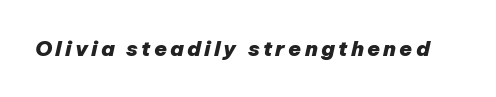
The image shows 21 px bold type, italic (leaning right); set not underlined.
